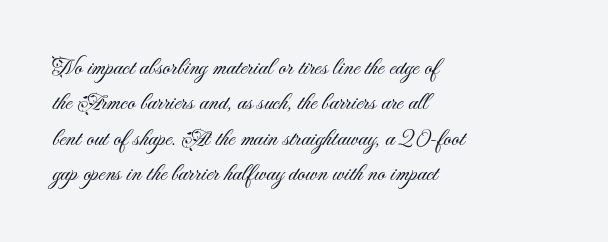
Q: Is the text bold? A: No.
Q: Is the text italic (slanted)? A: Yes.
Q: Is the text underlined? A: No.
Q: How is the paragraph aligned? A: Left-aligned.
Q: Is the spacing between letters normal or unusually wide? A: Normal.
Q: Is the spacing between lines tight, normal or loose? A: Normal.
